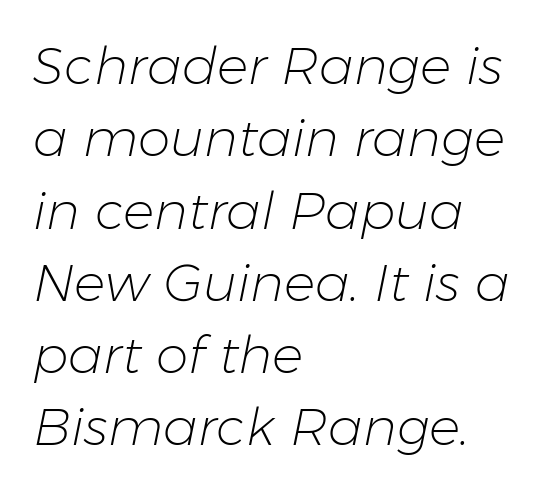
The image shows 52 px light type, italic (leaning right); set left-aligned, normal line spacing (1.39x), normal letter spacing, not underlined; low stroke contrast and a medium x-height.
